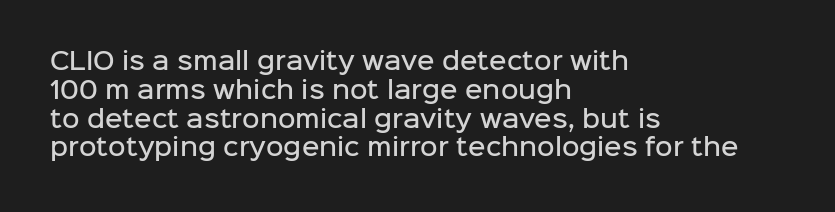
The image shows 24 px text type, upright; set left-aligned, line spacing 1.2x, normal letter spacing, not underlined.
